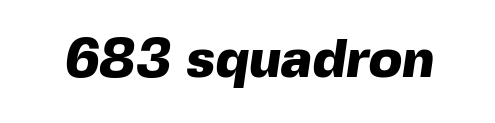
The letterforms sit shoulder to shoulder at normal distance. Bare-footed words on every line. In terms of weight, the rendering is a true, heavy bold. Spacing verdict: proportional, widths tailored to each character. Stroke terminals: plain, sans-serif.
